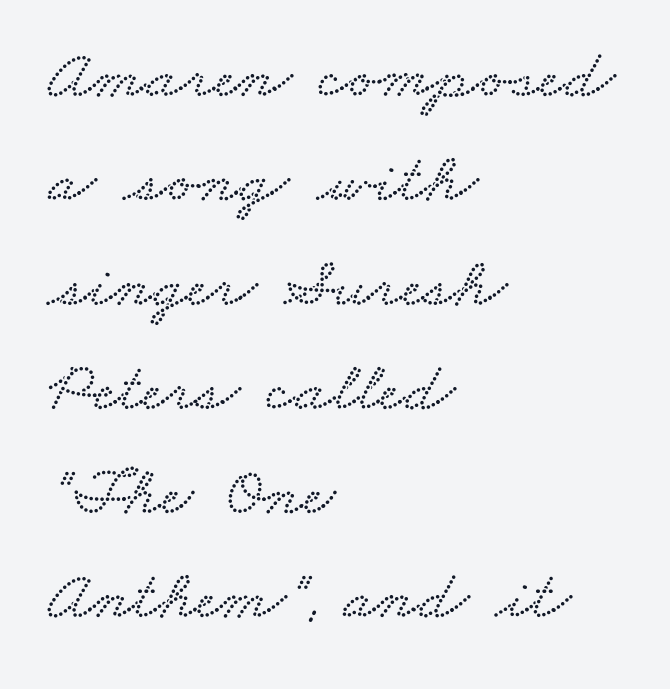
Q: Is the text underlined? A: No.
Q: How is the paragraph aligned? A: Left-aligned.
Q: Is the spacing between letters normal or unusually wide? A: Normal.
Q: Is the spacing between lines tight, normal or loose? A: Normal.
Q: Width (condensed, normal, or wide)? A: Wide.
Q: Stroke contrast? A: Low.
Q: x-height? A: Small.
Q: Monospaced? A: No.
